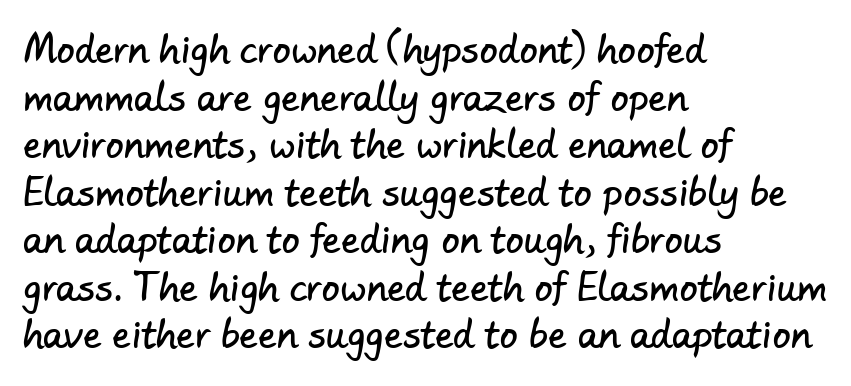
Q: Is the typeface a serif or a sans-serif typeface? A: Sans-serif.
Q: Is the text underlined? A: No.
Q: How is the paragraph aligned? A: Left-aligned.
Q: Is the spacing between letters normal or unusually wide? A: Normal.
Q: Is the spacing between lines tight, normal or loose? A: Normal.
Q: Width (condensed, normal, or wide)? A: Normal.
Q: Stroke contrast? A: Low.
Q: x-height? A: Small.
Q: Monospaced? A: No.
